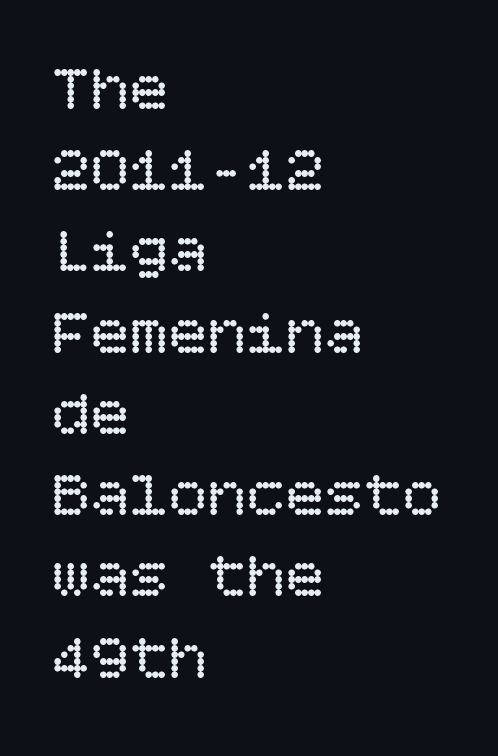
Q: Is the text bold? A: No.
Q: Is the text italic (slanted)? A: No, it is upright.
Q: Is the text underlined? A: No.
Q: How is the paragraph aligned? A: Left-aligned.
Q: Is the spacing between letters normal or unusually wide? A: Normal.
Q: Is the spacing between lines tight, normal or loose? A: Normal.
Q: Width (condensed, normal, or wide)? A: Normal.
Q: Stroke contrast? A: Low.
Q: x-height? A: Large.
